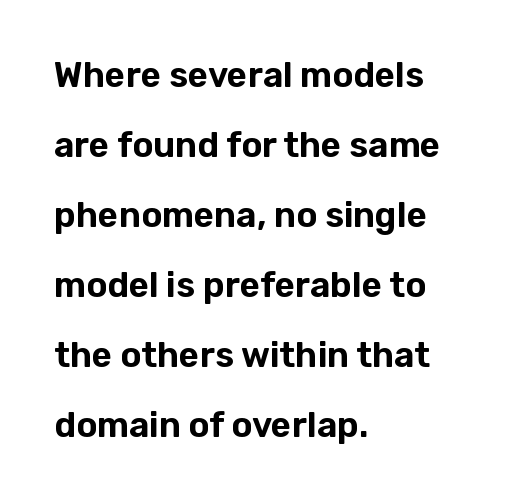
{"serif": "no", "italic": "no", "width": "normal", "stroke_contrast": "low", "x_height": "medium", "monospaced": "no", "underline": "no", "align": "left", "line_spacing": "loose", "line_spacing_ratio": 2.0, "letter_spacing": "normal", "letter_spacing_em": 0.0, "glyph_px": 35}
